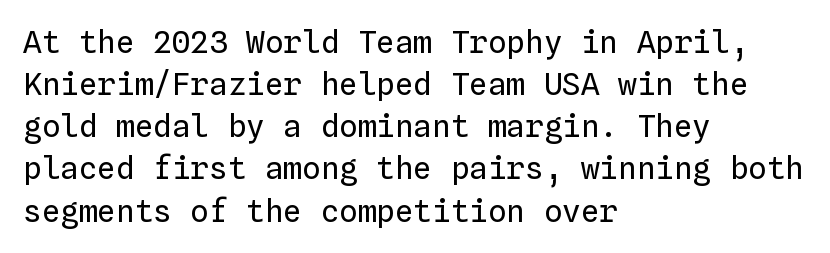
These lines are rendered in a fixed-pitch font. Nothing heavy about these letters — not bold at all. Inter-character spacing is left at the font's built-in metrics. The compositor pushed each line to the left boundary. Posture: vertical. No word sits above an underline.
